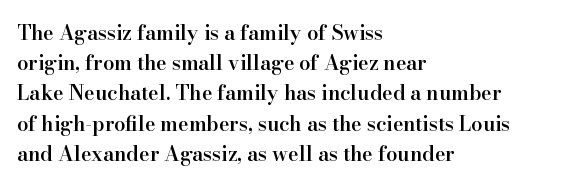
{"italic": "no", "bold": "semi", "underline": "no", "align": "left", "line_spacing": "normal", "line_spacing_ratio": 1.51, "letter_spacing": "normal", "letter_spacing_em": 0.0, "glyph_px": 20}
